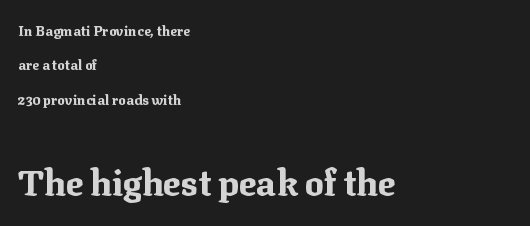
The lines are spread far apart with generous leading. Beneath every word, the page is bare. The strokes are fattened all the way to bold. Posture: vertical. Is this a fixed-width face? No — the glyphs have proportional, varying widths.
